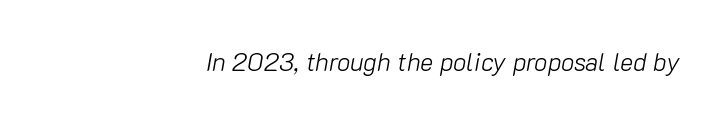
The image shows 25 px text type, italic (leaning right); set right-aligned, normal letter spacing, not underlined.
